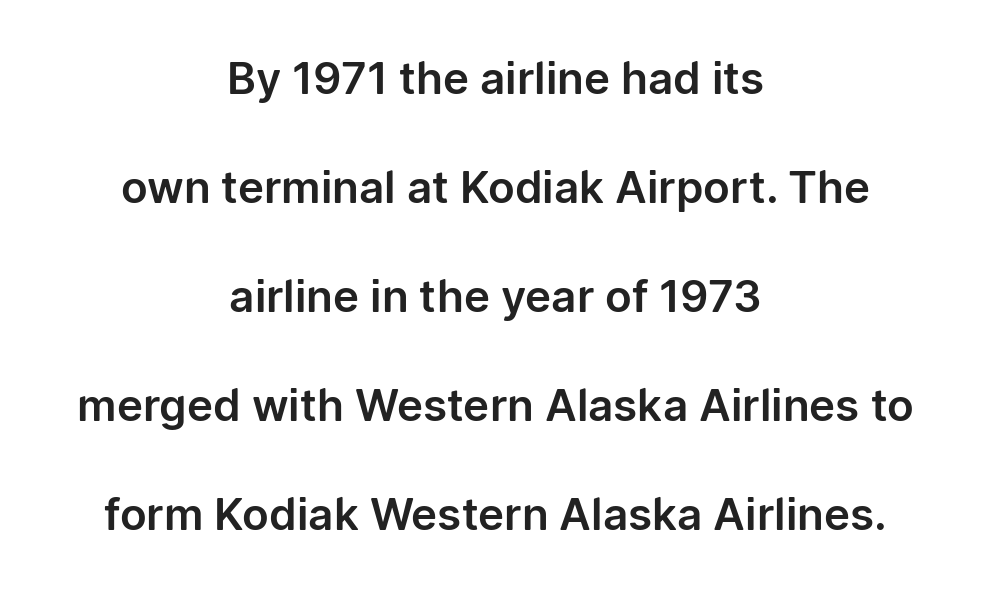
{"serif": "no", "italic": "no", "width": "normal", "stroke_contrast": "low", "x_height": "medium", "monospaced": "no", "underline": "no", "align": "center", "line_spacing": "loose", "line_spacing_ratio": 2.48, "letter_spacing": "normal", "letter_spacing_em": 0.0, "glyph_px": 44}
